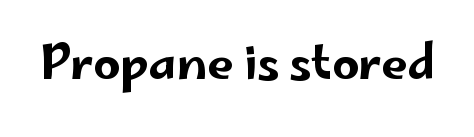
{"serif": "no", "italic": "no", "width": "wide", "stroke_contrast": "low", "x_height": "small", "monospaced": "no", "underline": "no", "letter_spacing": "normal", "letter_spacing_em": 0.0, "glyph_px": 47}
